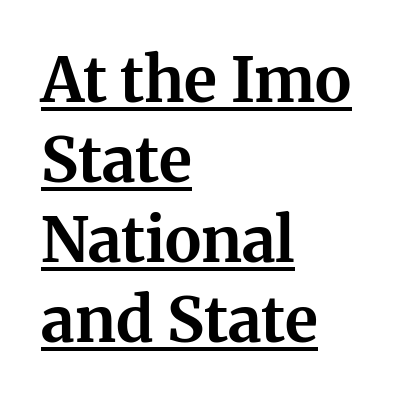
Q: Is the text bold? A: Yes.
Q: Is the text italic (slanted)? A: No, it is upright.
Q: Is the typeface a serif or a sans-serif typeface? A: Serif.
Q: Is the text underlined? A: Yes.
Q: How is the paragraph aligned? A: Left-aligned.
Q: Is the spacing between letters normal or unusually wide? A: Normal.
Q: Is the spacing between lines tight, normal or loose? A: Normal.
Q: Width (condensed, normal, or wide)? A: Normal.
Q: Stroke contrast? A: Medium.
Q: x-height? A: Medium.
Q: Monospaced? A: No.
